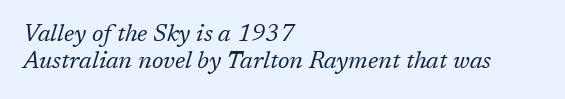
Decoration check: the copy has no underline. Tracking here is standard; glyphs follow each other at the usual distance. The glyphs look as if they've been sheared to an angle. These lines huddle together more closely than default settings would place them.
